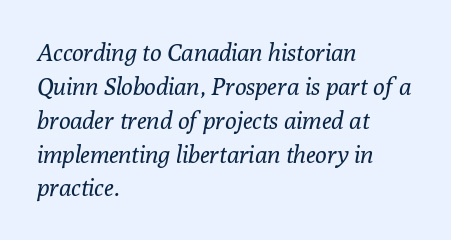
The image shows 24 px text type, italic (leaning right); set left-aligned, normal line spacing (1.41x), normal letter spacing, not underlined.
